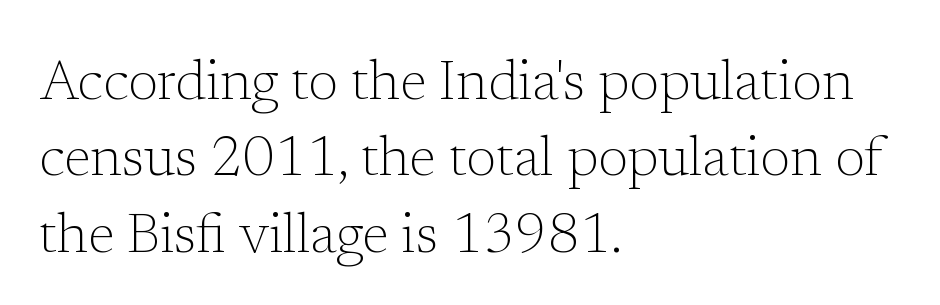
The typeface chosen for these lines features serifs. Ordinary non-slanted type is in use. Line beginnings align vertically; line endings do not. Is the type heavy? It reads as light-to-regular instead. Is there much room between lines? A standard amount, neither cramped nor airy. The line texture is even and compact thanks to regular tracking.
